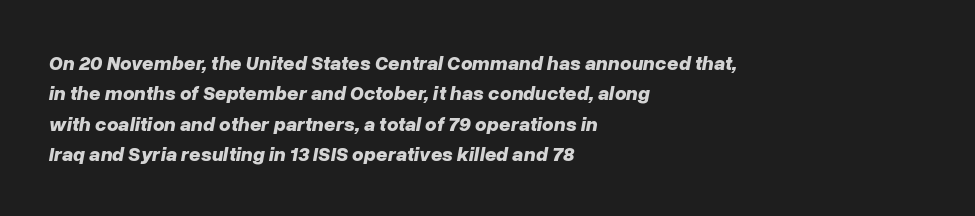
Q: Is the text bold? A: Yes.
Q: Is the text italic (slanted)? A: Yes, it leans right by about 10 degrees.
Q: Is the text underlined? A: No.
Q: How is the paragraph aligned? A: Left-aligned.
Q: Is the spacing between letters normal or unusually wide? A: Normal.
Q: Is the spacing between lines tight, normal or loose? A: Normal.
